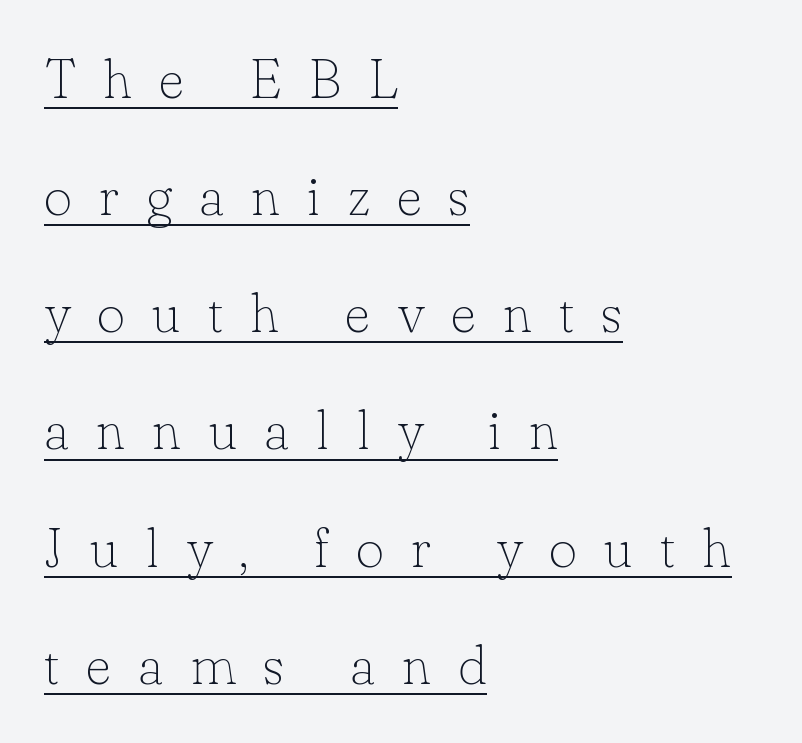
The image shows 55 px thin serif type, upright; set left-aligned, loose line spacing (2.13x), unusually wide letter spacing (+0.49 em), underlined; low stroke contrast and a small x-height.
